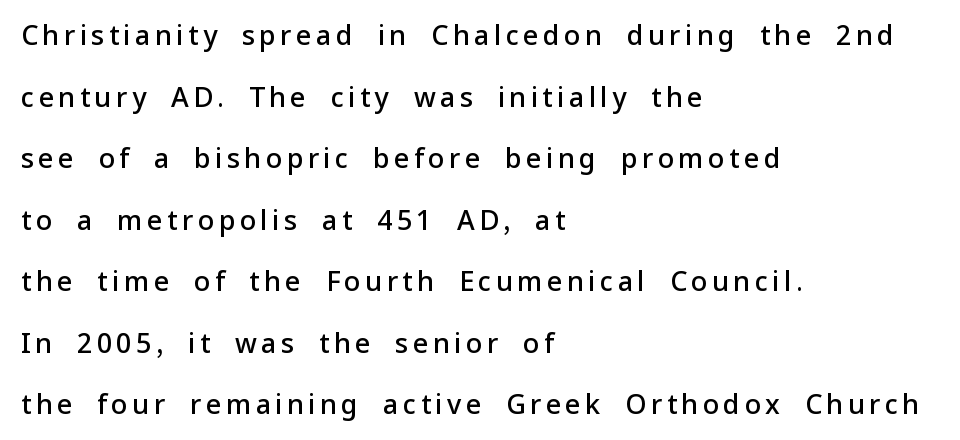
Plain, unruled lines of type. Where is the straight margin? On the left. Rendered with straight, roman letterforms. Every letter is mildly thick-stroked: semibold rather than bold.
